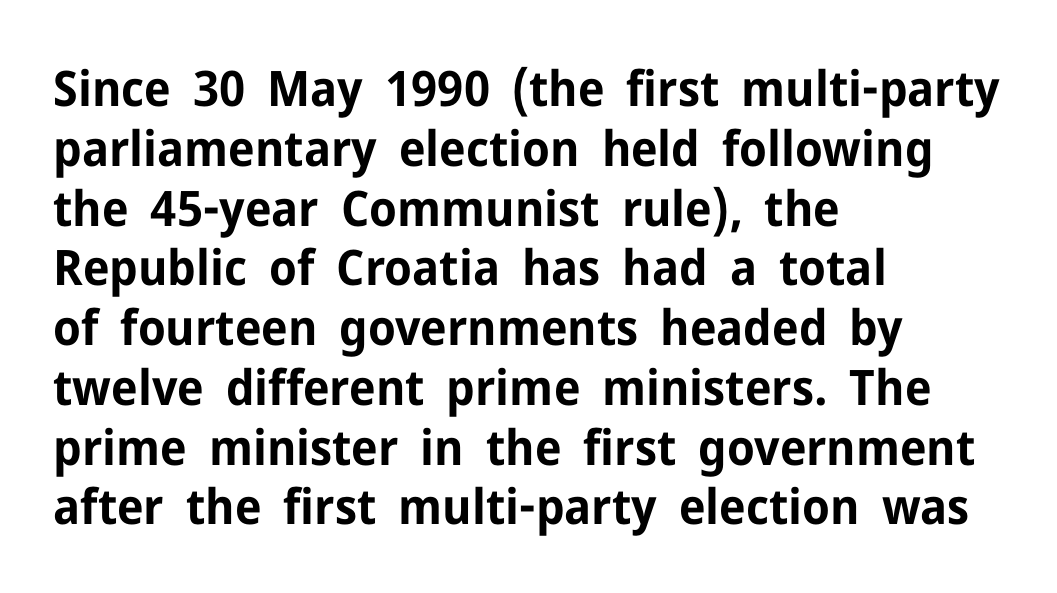
Q: Is the text bold? A: Yes.
Q: Is the text italic (slanted)? A: No, it is upright.
Q: Is the typeface a serif or a sans-serif typeface? A: Sans-serif.
Q: Is the text underlined? A: No.
Q: How is the paragraph aligned? A: Left-aligned.
Q: Is the spacing between letters normal or unusually wide? A: Normal.
Q: Width (condensed, normal, or wide)? A: Normal.
Q: Stroke contrast? A: Low.
Q: x-height? A: Medium.
Q: Monospaced? A: No.
